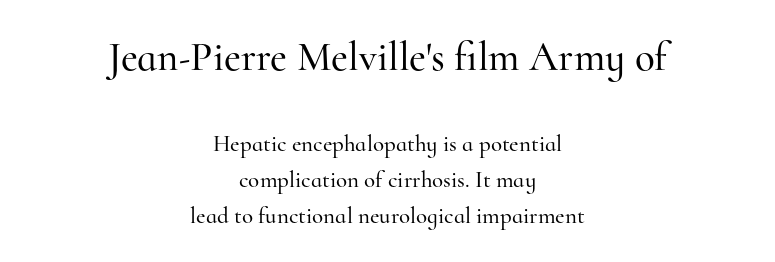
The image shows 41 px serif type, upright; set centered, normal line spacing (1.56x), normal letter spacing, not underlined; the first (top) block is 1.78x larger; high stroke contrast and a small x-height.
